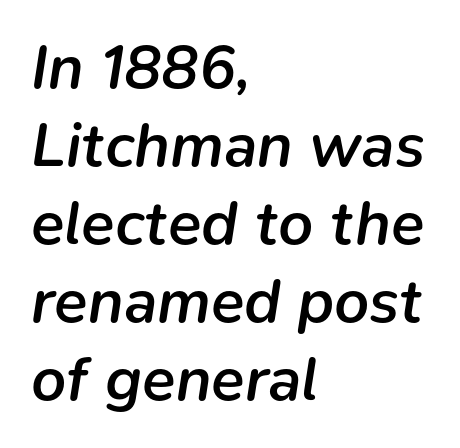
This sample has the flowing, uneven cadence of proportional lettering. A bit beefed up — I'd call it semibold rather than bold. Each new line begins a customary step beneath the previous one. Check the space under the baseline: it is left empty. Alignment: flush left. Style check: oblique.
